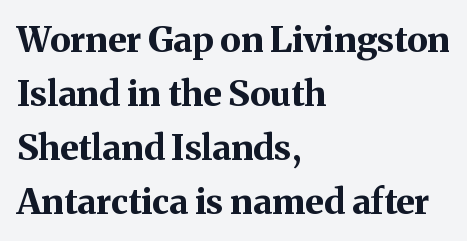
Check where the strokes stop: tiny serifs finish them off. Beneath every word, the page is bare. Chunky letters — that's bold for sure. All the whitespace from short lines collects on the right.
